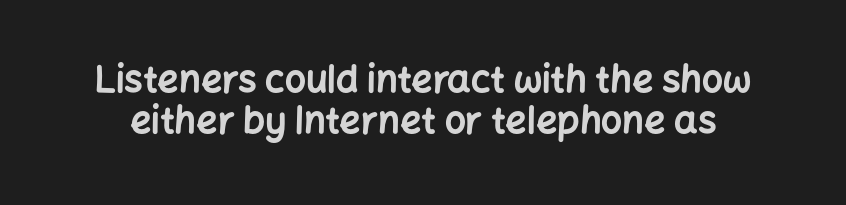
The letterforms sit shoulder to shoulder at normal distance. Leading: reduced. To sum up the face: it is a sans, with no serifs. A bare baseline throughout the passage. Bold? Absolutely — the strokes are thick and heavy.
